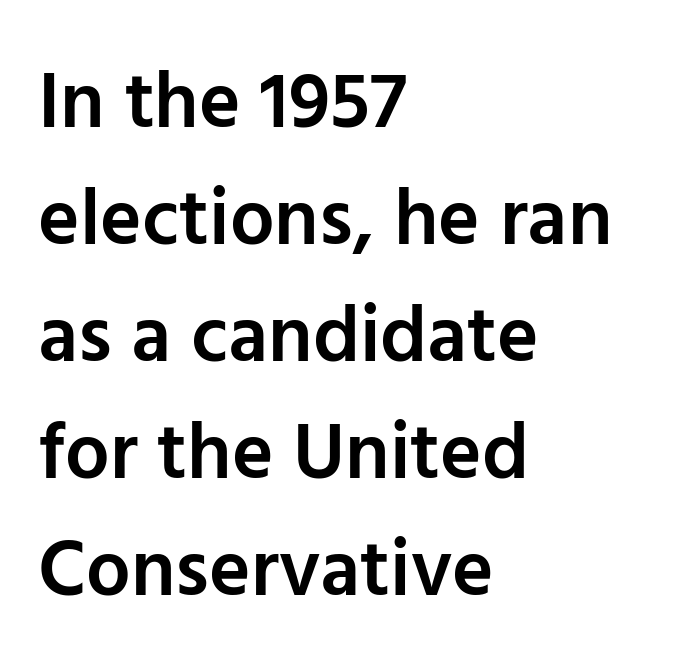
{"serif": "no", "italic": "no", "bold": "semi", "weight": "semibold", "width": "normal", "stroke_contrast": "low", "x_height": "medium", "monospaced": "no", "underline": "no", "align": "left", "line_spacing": "normal", "line_spacing_ratio": 1.48, "letter_spacing": "normal", "letter_spacing_em": 0.0, "glyph_px": 79}
